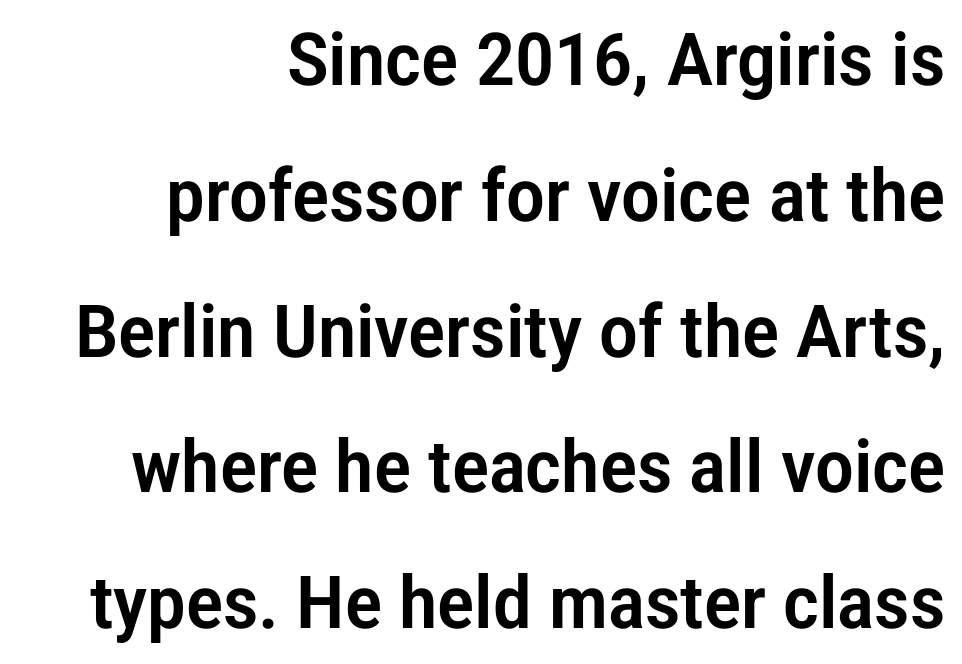
The image shows 73 px condensed sans-serif type, upright; set right-aligned, line spacing 1.86x, normal letter spacing, not underlined; low stroke contrast and a medium x-height.
